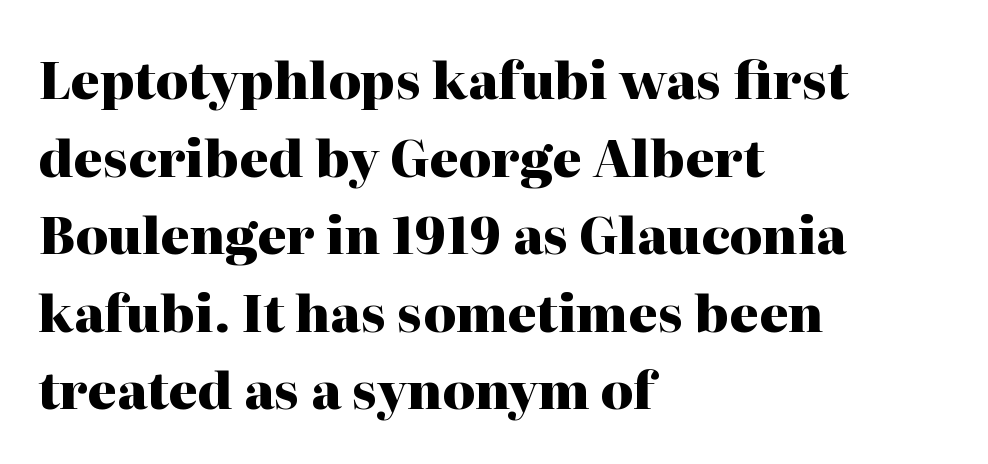
Q: Is the text bold? A: Yes.
Q: Is the text italic (slanted)? A: No, it is upright.
Q: Is the typeface a serif or a sans-serif typeface? A: Serif.
Q: Is the text underlined? A: No.
Q: How is the paragraph aligned? A: Left-aligned.
Q: Is the spacing between letters normal or unusually wide? A: Normal.
Q: Is the spacing between lines tight, normal or loose? A: Normal.
Q: Width (condensed, normal, or wide)? A: Normal.
Q: Stroke contrast? A: High.
Q: x-height? A: Medium.
Q: Monospaced? A: No.
